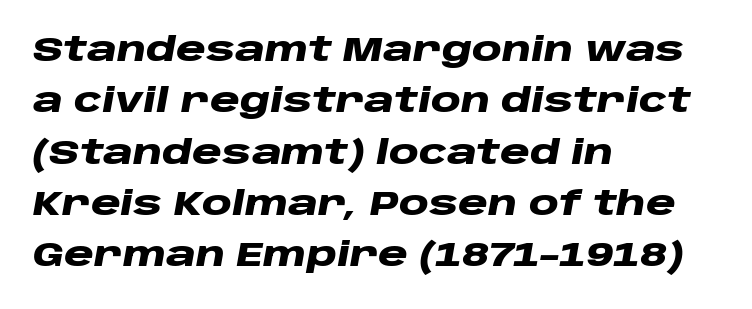
{"italic": "yes", "lean": "right", "slant_degrees": 10, "bold": "yes", "weight": "heavy", "width": "wide", "stroke_contrast": "low", "x_height": "large", "monospaced": "no", "underline": "no", "align": "left", "line_spacing": "normal", "line_spacing_ratio": 1.51, "letter_spacing": "normal", "letter_spacing_em": 0.0, "glyph_px": 34}
